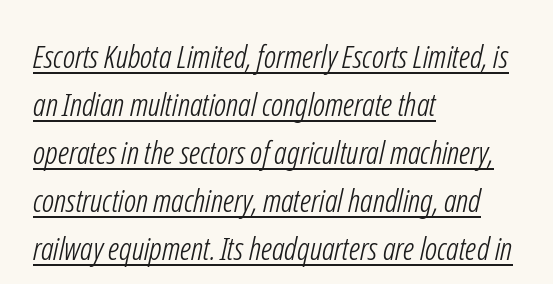
The image shows 32 px light, condensed sans-serif type; set left-aligned, normal line spacing (1.5x), normal letter spacing, underlined; low stroke contrast and a medium x-height.
